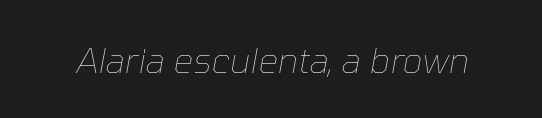
{"italic": "yes", "lean": "right", "slant_degrees": 10, "bold": "no", "weight": "thin", "width": "normal", "stroke_contrast": "low", "x_height": "medium", "monospaced": "no", "underline": "no", "letter_spacing": "normal", "letter_spacing_em": 0.0, "glyph_px": 35}
